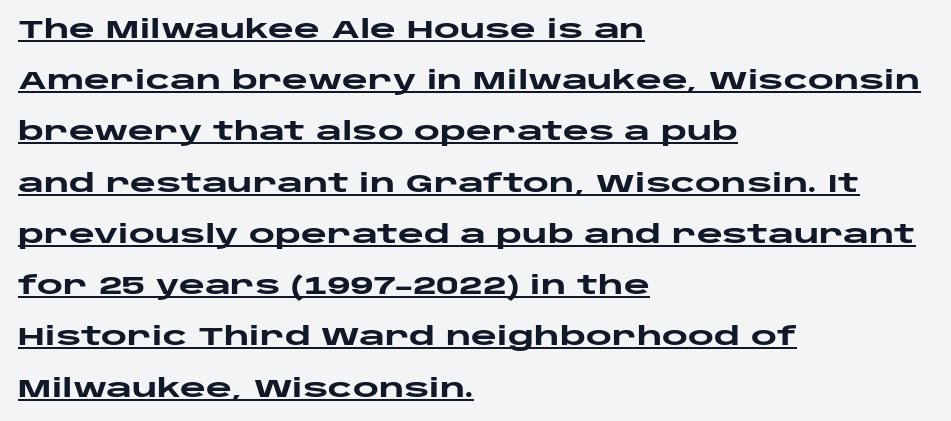
The image shows 25 px bold type, upright; set left-aligned, loose line spacing (2.05x), normal letter spacing, underlined.
